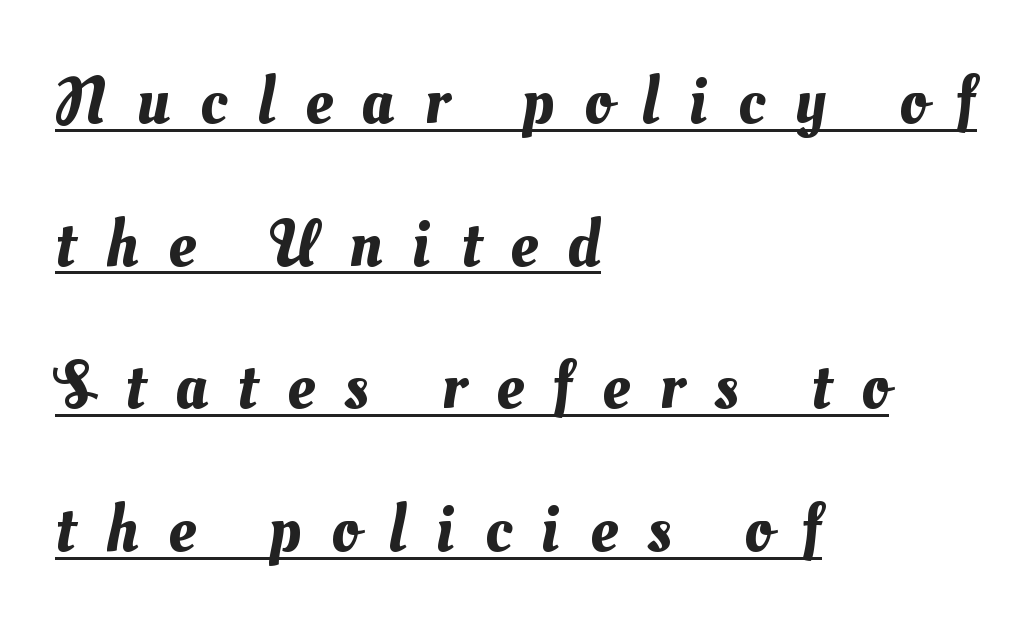
{"width": "normal", "stroke_contrast": "medium", "x_height": "small", "monospaced": "no", "underline": "yes", "align": "left", "line_spacing": "loose", "line_spacing_ratio": 2.13, "letter_spacing": "wide", "letter_spacing_em": 0.45, "glyph_px": 67}
